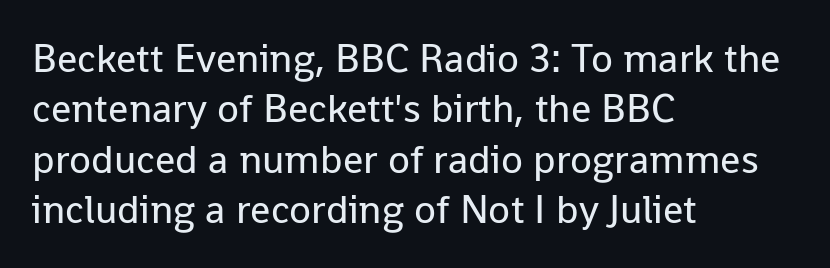
This sample has the flowing, uneven cadence of proportional lettering. You can tell from the bare stems that sans-serif type was used. The space beneath each line is pristine and unruled. Every character sits straight up, as roman type does. In terms of leading, this rendering sits right in the middle.
